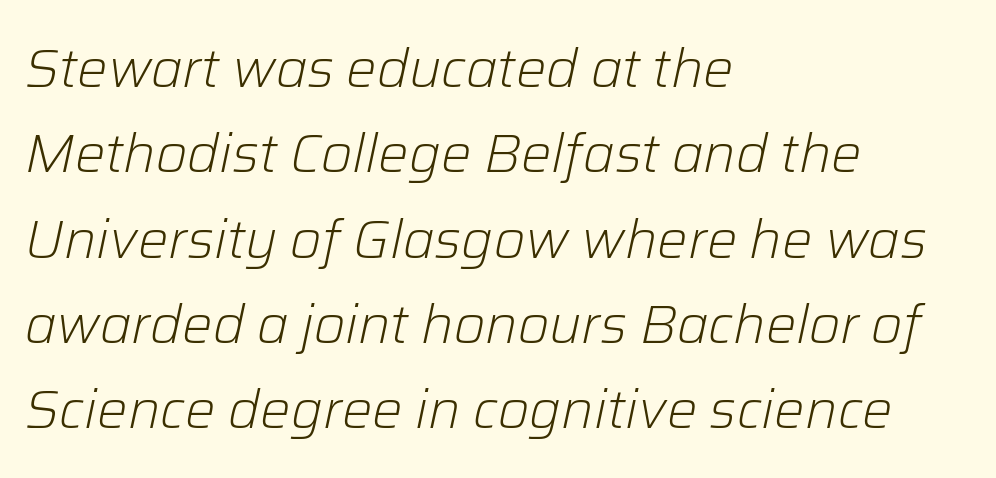
{"italic": "yes", "lean": "right", "slant_degrees": 12, "bold": "no", "weight": "light", "width": "normal", "stroke_contrast": "low", "x_height": "medium", "monospaced": "no", "underline": "no", "align": "left", "line_spacing": "normal", "line_spacing_ratio": 1.58, "letter_spacing": "normal", "letter_spacing_em": 0.0, "glyph_px": 54}
